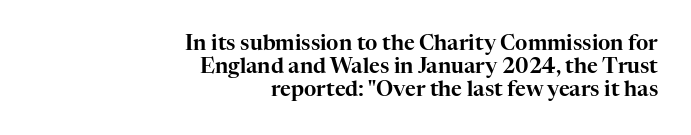
Honestly, there is no underline to notice here at all. Compared with a flush-left layout, this one pins lines to the opposite, right side. Successive baselines arrive quickly, one right under another. This rendering leaves character spacing at its baseline value.
